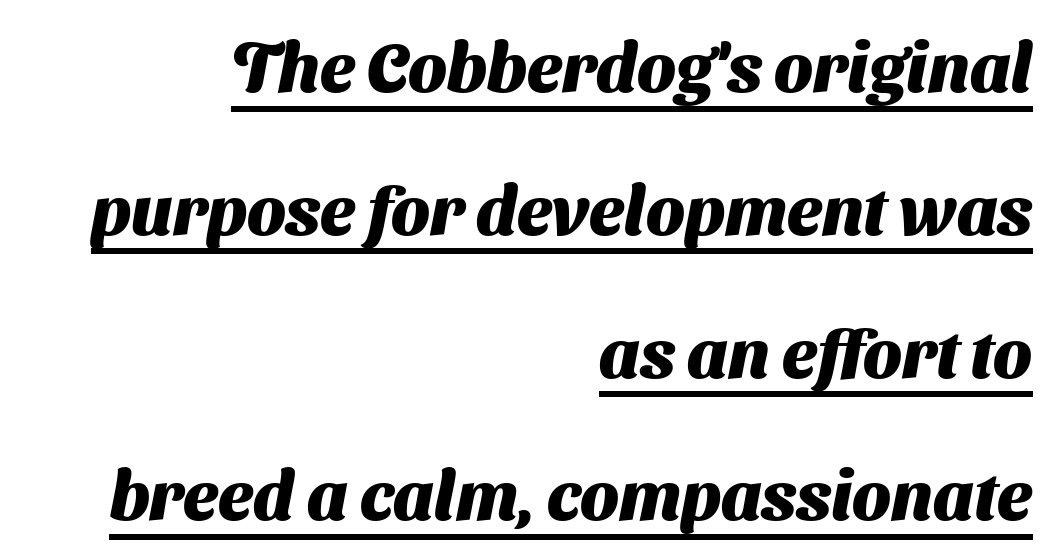
{"serif": "no", "bold": "yes", "weight": "heavy", "width": "normal", "stroke_contrast": "medium", "x_height": "medium", "monospaced": "no", "underline": "yes", "align": "right", "line_spacing": "loose", "line_spacing_ratio": 2.07, "letter_spacing": "normal", "letter_spacing_em": 0.0, "glyph_px": 69}
